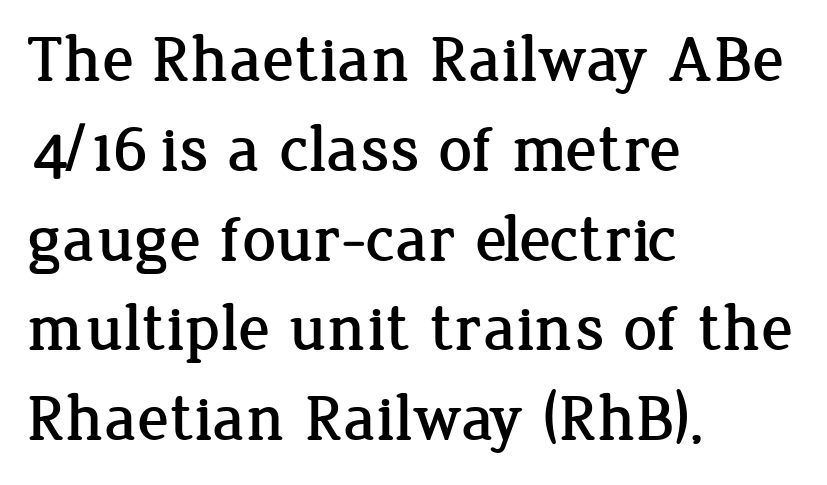
{"serif": "yes", "italic": "no", "width": "normal", "stroke_contrast": "low", "x_height": "medium", "monospaced": "no", "underline": "no", "align": "left", "line_spacing": "normal", "line_spacing_ratio": 1.36, "letter_spacing": "normal", "letter_spacing_em": 0.0, "glyph_px": 66}
